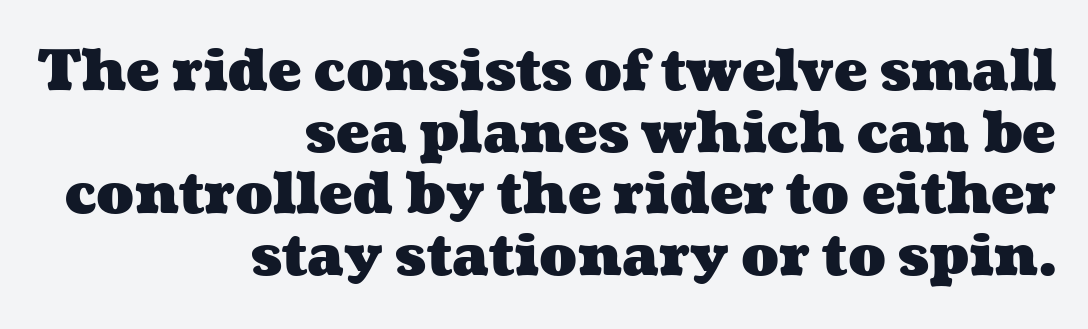
Default kerning and tracking; the words read as compact shapes. Plain, unruled lines of type. Does the weight exceed regular? Yes, all the way to bold. Reading down the column, the eye jumps only a short way to each next line.
